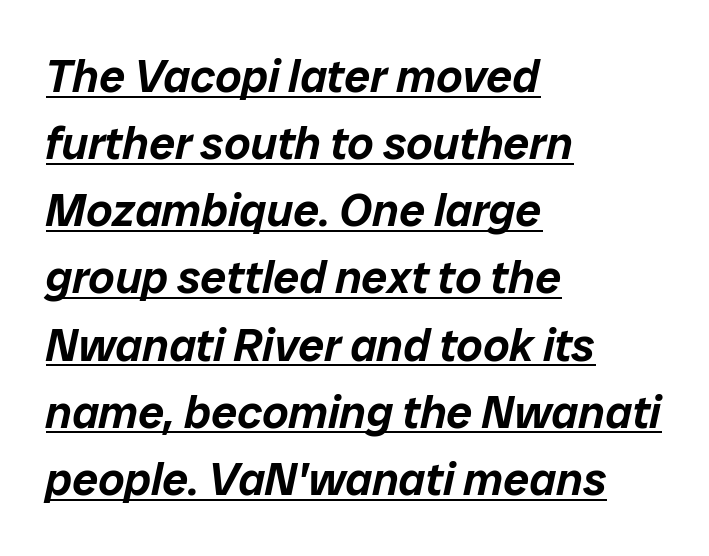
Q: Is the text italic (slanted)? A: Yes, it leans right by about 12 degrees.
Q: Is the text underlined? A: Yes.
Q: How is the paragraph aligned? A: Left-aligned.
Q: Is the spacing between letters normal or unusually wide? A: Normal.
Q: Is the spacing between lines tight, normal or loose? A: Normal.
Q: Width (condensed, normal, or wide)? A: Normal.
Q: Stroke contrast? A: Low.
Q: x-height? A: Medium.
Q: Monospaced? A: No.
